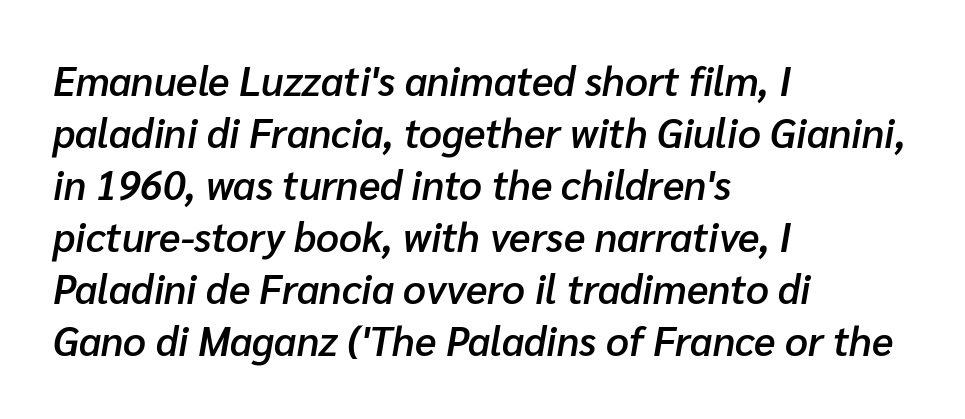
The image shows 40 px semibold type, italic (leaning right); set left-aligned, normal line spacing (1.3x), normal letter spacing, not underlined; low stroke contrast and a medium x-height.
